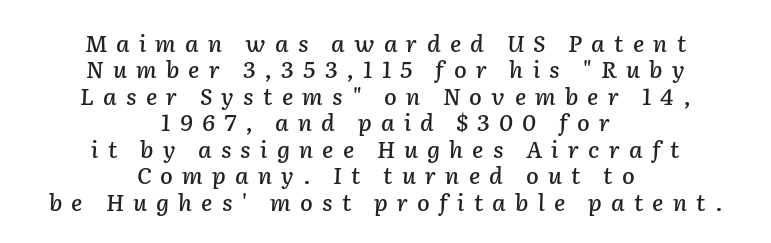
{"italic": "yes", "lean": "right", "slant_degrees": 2, "underline": "no", "align": "center", "line_spacing": "tight", "line_spacing_ratio": 1.15, "letter_spacing": "wide", "letter_spacing_em": 0.4, "glyph_px": 23}
